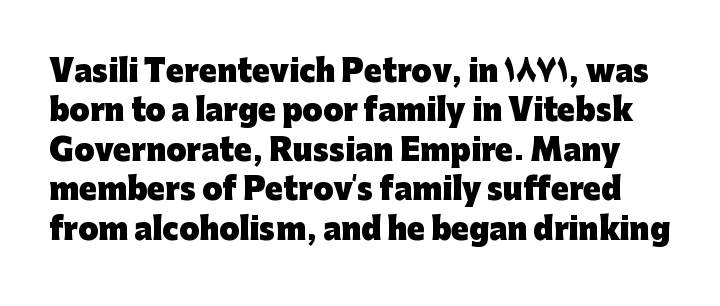
Q: Is the text bold? A: Yes.
Q: Is the text italic (slanted)? A: No, it is upright.
Q: Is the typeface a serif or a sans-serif typeface? A: Sans-serif.
Q: Is the text underlined? A: No.
Q: Is the spacing between letters normal or unusually wide? A: Normal.
Q: Is the spacing between lines tight, normal or loose? A: Normal.
Q: Width (condensed, normal, or wide)? A: Normal.
Q: Stroke contrast? A: Low.
Q: x-height? A: Medium.
Q: Monospaced? A: No.
